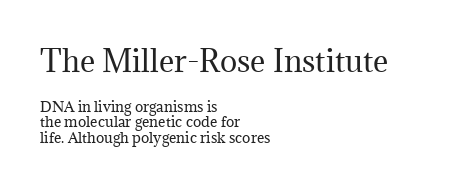
{"serif": "yes", "italic": "no", "bold": "no", "weight": "regular", "width": "normal", "stroke_contrast": "medium", "x_height": "medium", "monospaced": "no", "underline": "no", "align": "left", "line_spacing": "tight", "line_spacing_ratio": 1.12, "letter_spacing": "normal", "letter_spacing_em": 0.0, "larger_block": "first", "size_ratio": 2.07, "glyph_px": 29}
